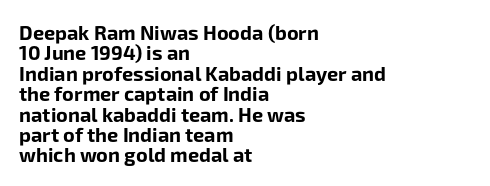
Q: Is the text bold? A: Yes.
Q: Is the text italic (slanted)? A: No, it is upright.
Q: Is the text underlined? A: No.
Q: How is the paragraph aligned? A: Left-aligned.
Q: Is the spacing between letters normal or unusually wide? A: Normal.
Q: Is the spacing between lines tight, normal or loose? A: Tight.
